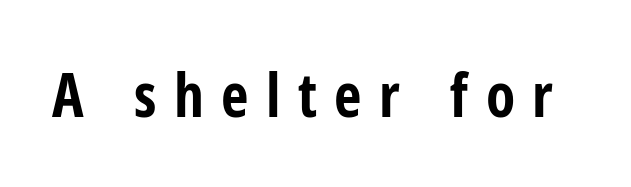
{"serif": "no", "italic": "no", "bold": "yes", "weight": "bold", "width": "condensed", "stroke_contrast": "low", "x_height": "medium", "monospaced": "no", "underline": "no", "letter_spacing": "wide", "letter_spacing_em": 0.29, "glyph_px": 60}
